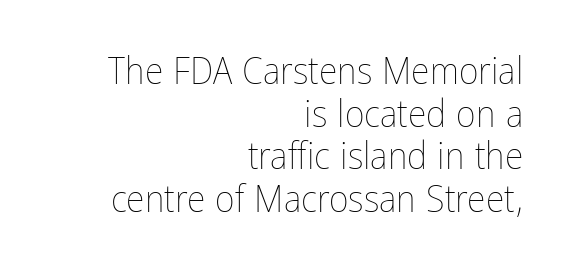
Is the block centered? No — it sits flush against the right margin. Tracking here is standard; glyphs follow each other at the usual distance. Caption: face not bold, strokes unweighted. This sample uses an upright cut, with every glyph sitting square on the baseline. Underline: absent.
